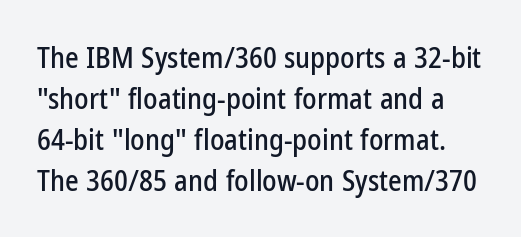
The image shows 29 px condensed sans-serif type, upright; set normal line spacing (1.41x), normal letter spacing, not underlined; low stroke contrast and a medium x-height.
